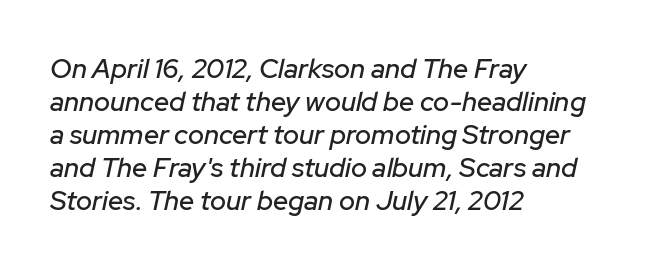
In CSS terms this would be text-align: left. You can tell it's italic because the verticals aren't actually vertical. The line texture is even and compact thanks to regular tracking. Just letters on the line, the space beneath them empty.
